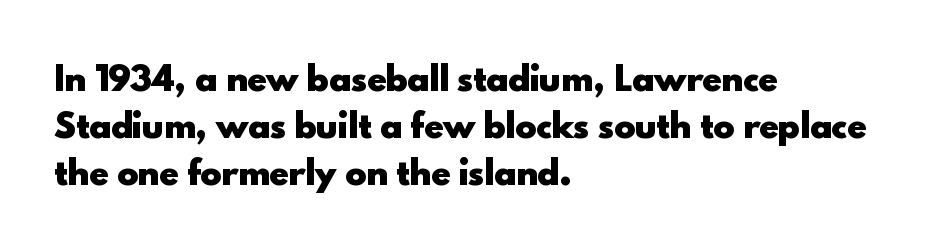
{"serif": "no", "italic": "no", "bold": "yes", "weight": "heavy", "width": "normal", "x_height": "small", "monospaced": "no", "underline": "no", "align": "left", "line_spacing": "normal", "line_spacing_ratio": 1.47, "letter_spacing": "normal", "letter_spacing_em": 0.0, "glyph_px": 32}
